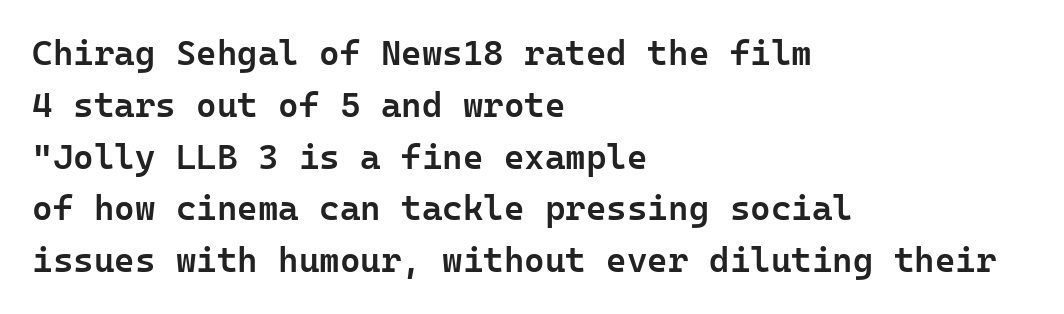
The image shows 35 px semibold sans-serif type, upright; set left-aligned, normal line spacing (1.48x), normal letter spacing, not underlined; low stroke contrast and a medium x-height.
